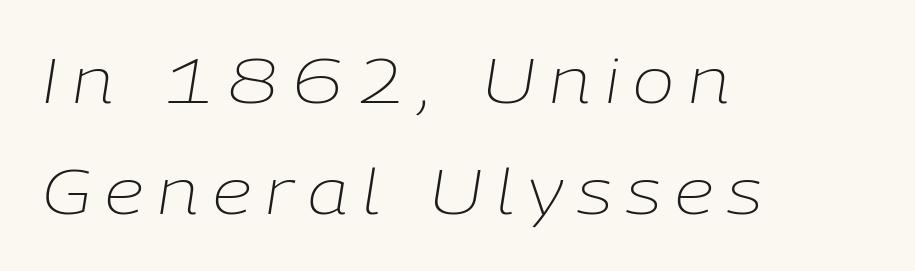
Q: Is the text bold? A: No.
Q: Is the text italic (slanted)? A: Yes, it leans right by about 9 degrees.
Q: Is the text underlined? A: No.
Q: How is the paragraph aligned? A: Left-aligned.
Q: Is the spacing between letters normal or unusually wide? A: Unusually wide.
Q: Width (condensed, normal, or wide)? A: Normal.
Q: Stroke contrast? A: Low.
Q: x-height? A: Medium.
Q: Monospaced? A: No.
